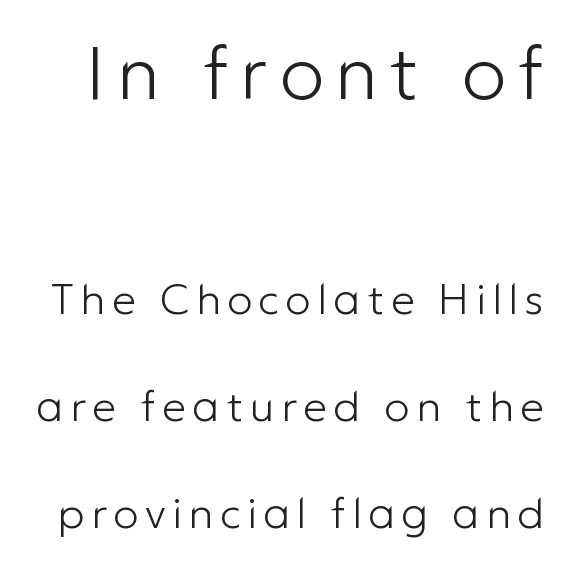
Q: Is the text bold? A: No.
Q: Is the text italic (slanted)? A: No, it is upright.
Q: Is the typeface a serif or a sans-serif typeface? A: Sans-serif.
Q: Is the text underlined? A: No.
Q: Is the spacing between lines tight, normal or loose? A: Loose.
Q: Which block of text is set in a larger size, the first (top) or the second (bottom)? A: The first (top) one.
Q: Width (condensed, normal, or wide)? A: Normal.
Q: Stroke contrast? A: Low.
Q: x-height? A: Medium.
Q: Monospaced? A: No.
